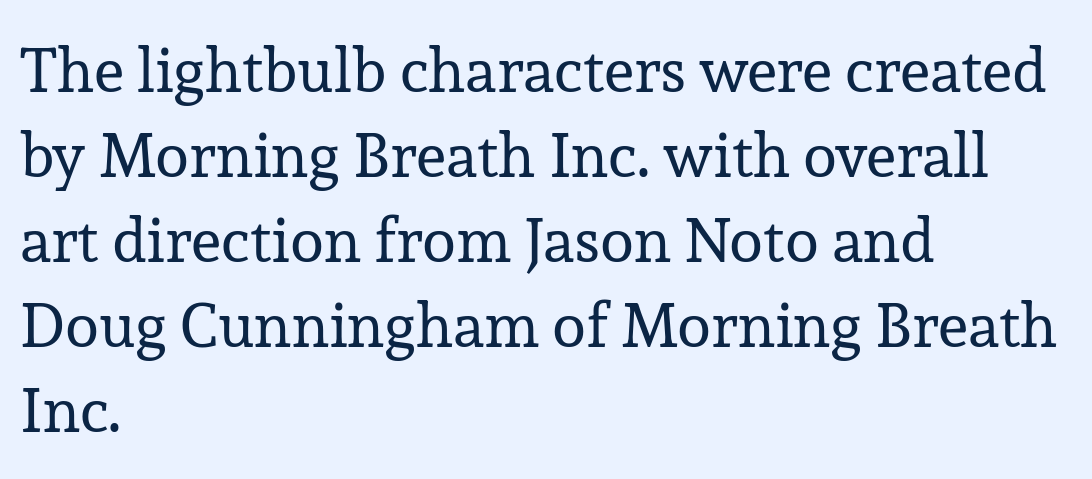
Q: Is the text bold? A: No.
Q: Is the text italic (slanted)? A: No, it is upright.
Q: Is the typeface a serif or a sans-serif typeface? A: Serif.
Q: Is the text underlined? A: No.
Q: How is the paragraph aligned? A: Left-aligned.
Q: Is the spacing between letters normal or unusually wide? A: Normal.
Q: Is the spacing between lines tight, normal or loose? A: Normal.
Q: Width (condensed, normal, or wide)? A: Normal.
Q: Stroke contrast? A: Low.
Q: x-height? A: Medium.
Q: Monospaced? A: No.
